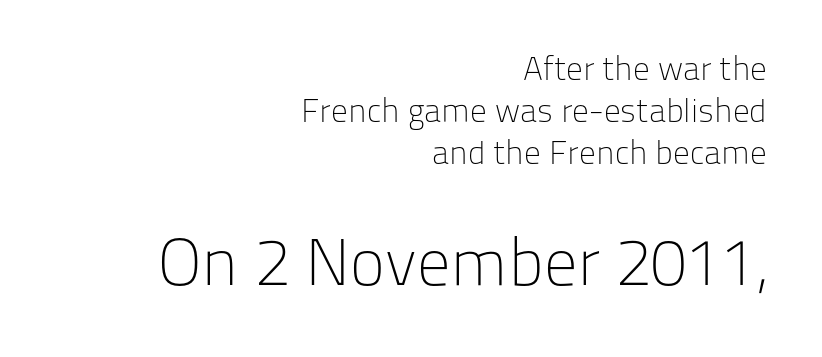
{"serif": "no", "italic": "no", "bold": "no", "weight": "light", "width": "normal", "stroke_contrast": "low", "x_height": "medium", "monospaced": "no", "underline": "no", "align": "right", "line_spacing": "normal", "line_spacing_ratio": 1.28, "letter_spacing": "normal", "letter_spacing_em": 0.0, "larger_block": "second", "size_ratio": 2.0, "glyph_px": 66}
